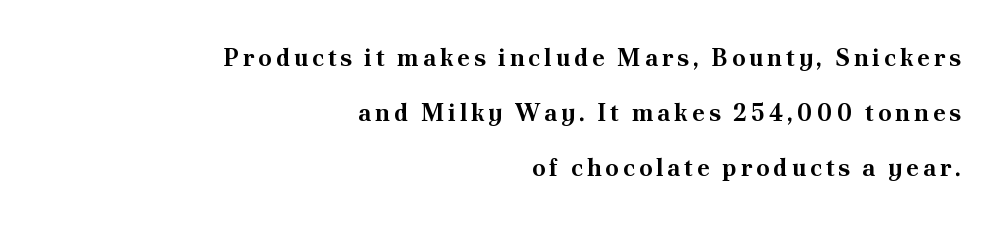
The lines are spread far apart with generous leading. Anything drawn beneath the words? Only blank space. Italic? Not at all — the glyphs are vertical. Each line ends at the same right margin while the left side varies.
